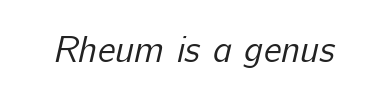
{"serif": "no", "bold": "no", "weight": "regular", "width": "normal", "stroke_contrast": "low", "x_height": "medium", "monospaced": "no", "underline": "no", "letter_spacing": "normal", "letter_spacing_em": 0.0, "glyph_px": 37}
